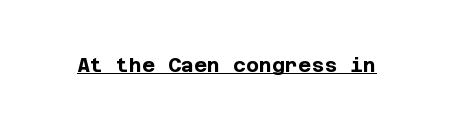
Q: Is the text bold? A: Yes.
Q: Is the text italic (slanted)? A: No, it is upright.
Q: Is the text underlined? A: Yes.
Q: Is the spacing between letters normal or unusually wide? A: Normal.
